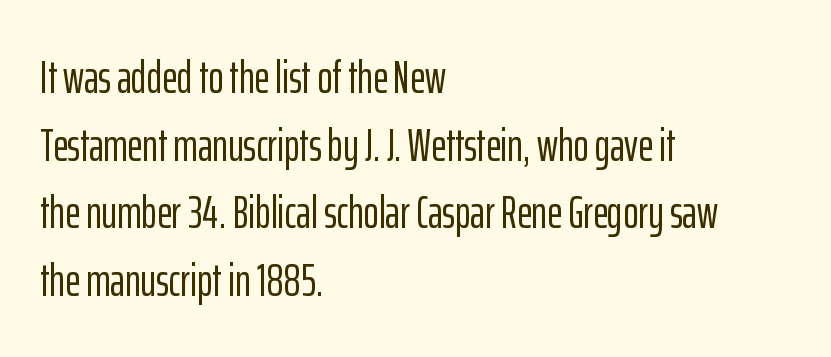
{"serif": "no", "italic": "no", "width": "condensed", "stroke_contrast": "low", "x_height": "medium", "monospaced": "no", "underline": "no", "align": "left", "line_spacing": "normal", "line_spacing_ratio": 1.47, "letter_spacing": "normal", "letter_spacing_em": 0.0, "glyph_px": 46}
